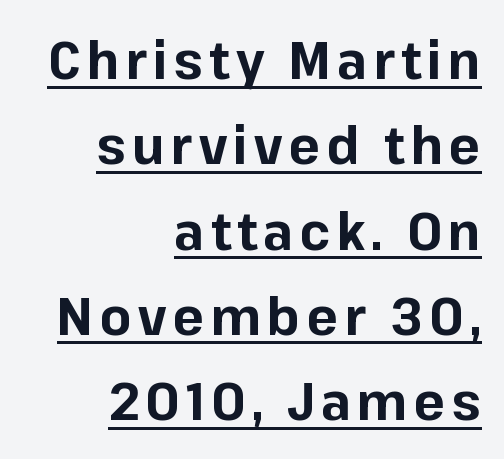
Q: Is the text bold? A: Yes.
Q: Is the text italic (slanted)? A: No, it is upright.
Q: Is the typeface a serif or a sans-serif typeface? A: Sans-serif.
Q: Is the text underlined? A: Yes.
Q: How is the paragraph aligned? A: Right-aligned.
Q: Is the spacing between lines tight, normal or loose? A: Normal.
Q: Width (condensed, normal, or wide)? A: Normal.
Q: Stroke contrast? A: Low.
Q: x-height? A: Medium.
Q: Monospaced? A: No.
